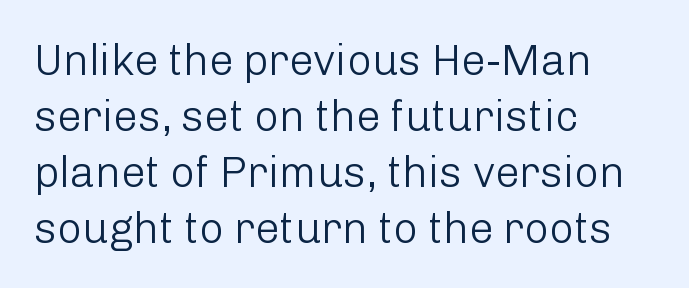
{"serif": "no", "italic": "no", "bold": "no", "weight": "light", "width": "normal", "stroke_contrast": "low", "x_height": "medium", "monospaced": "no", "underline": "no", "align": "left", "line_spacing": "normal", "line_spacing_ratio": 1.3, "letter_spacing": "normal", "letter_spacing_em": 0.0, "glyph_px": 43}
